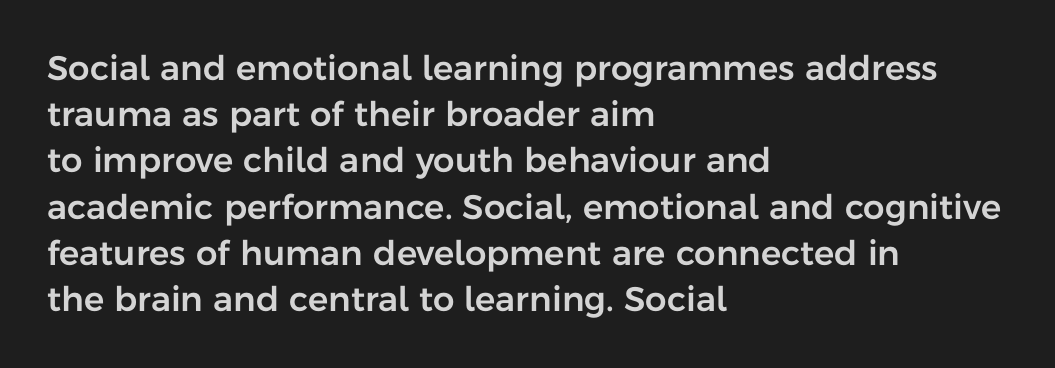
The lettering holds an erect, upright posture throughout. The space beneath each line is pristine and unruled. Regarding serifs, this sample does without them. These lines stack with their left ends in a neat column. The rendering uses natural spacing where letterforms have individual widths.
